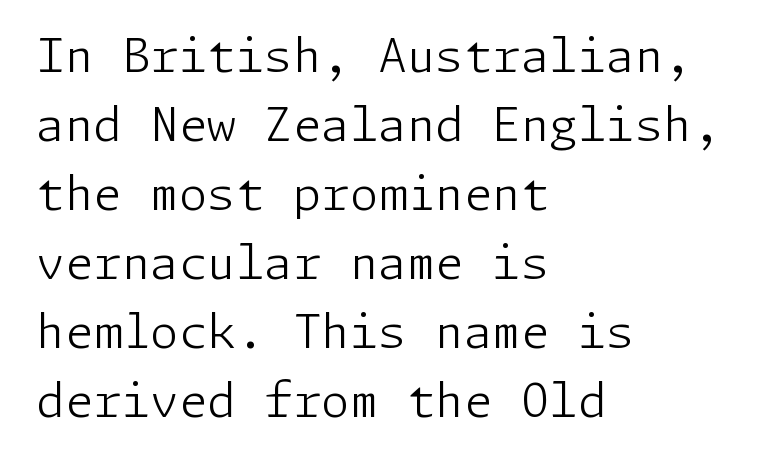
The image shows 46 px light sans-serif type, upright; set left-aligned, normal line spacing (1.5x), normal letter spacing, not underlined; low stroke contrast and a medium x-height.
